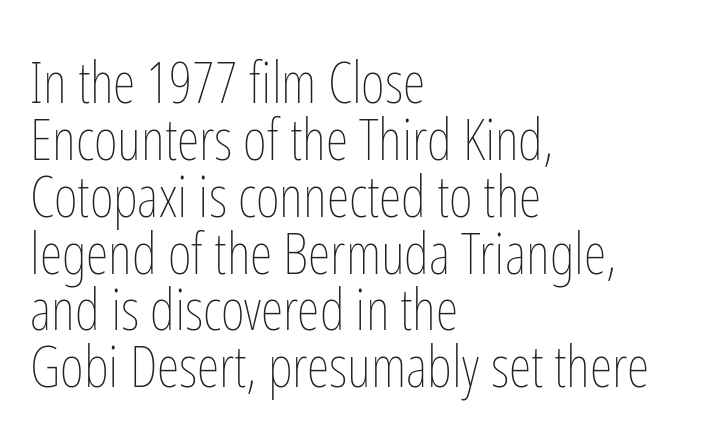
Q: Is the text bold? A: No.
Q: Is the text italic (slanted)? A: No, it is upright.
Q: Is the text underlined? A: No.
Q: How is the paragraph aligned? A: Left-aligned.
Q: Is the spacing between letters normal or unusually wide? A: Normal.
Q: Is the spacing between lines tight, normal or loose? A: Tight.
Q: Width (condensed, normal, or wide)? A: Condensed.
Q: Stroke contrast? A: Low.
Q: x-height? A: Medium.
Q: Monospaced? A: No.
